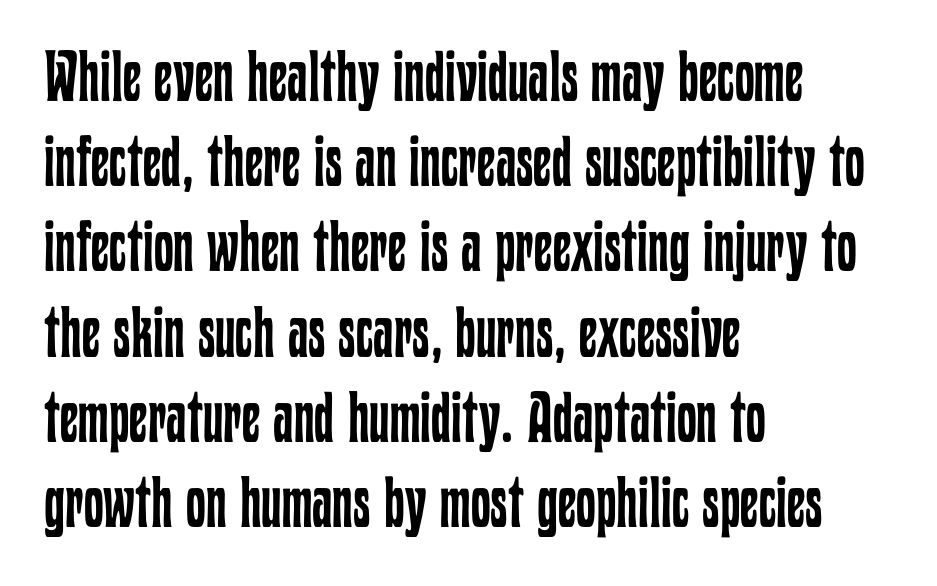
The image shows 71 px regular-weight, condensed type, upright; set left-aligned, line spacing 1.2x, normal letter spacing, not underlined; low stroke contrast and a medium x-height.
